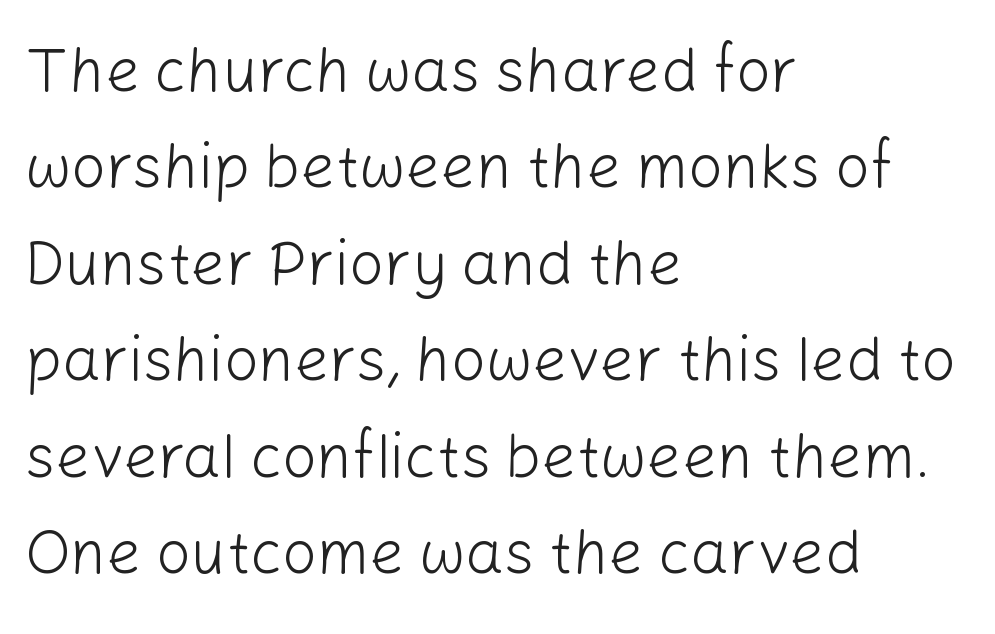
Q: Is the text bold? A: No.
Q: Is the text italic (slanted)? A: No, it is upright.
Q: Is the typeface a serif or a sans-serif typeface? A: Sans-serif.
Q: Is the text underlined? A: No.
Q: How is the paragraph aligned? A: Left-aligned.
Q: Is the spacing between letters normal or unusually wide? A: Normal.
Q: Is the spacing between lines tight, normal or loose? A: Normal.
Q: Width (condensed, normal, or wide)? A: Normal.
Q: Stroke contrast? A: Low.
Q: x-height? A: Medium.
Q: Monospaced? A: No.
